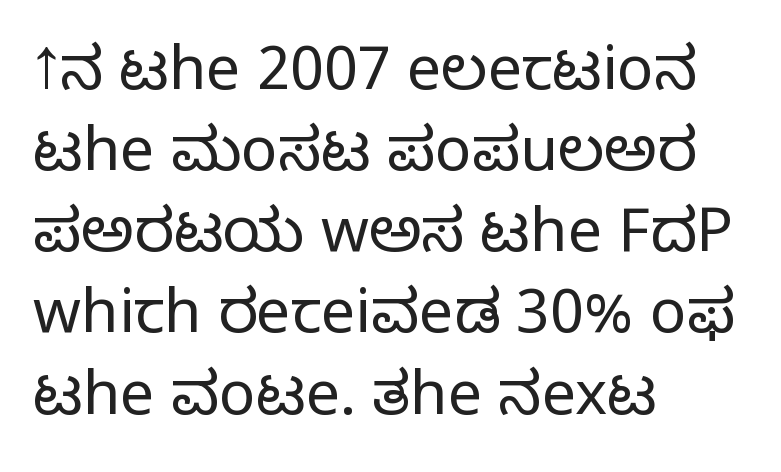
{"serif": "no", "italic": "no", "bold": "no", "weight": "light", "width": "normal", "stroke_contrast": "low", "x_height": "medium", "monospaced": "no", "underline": "no", "align": "left", "line_spacing": "normal", "line_spacing_ratio": 1.33, "letter_spacing": "normal", "letter_spacing_em": 0.0, "glyph_px": 61}
